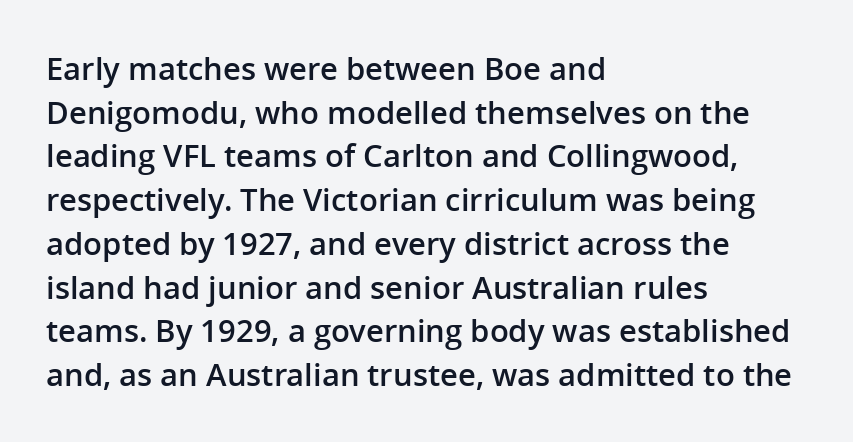
These lines keep a tight, regular rhythm from letter to letter. The string is rendered with underlining switched off. If you drew a line through each stem, it would be perfectly vertical. The block of text has a typical density, with ordinary space between rows. Emphasis by weight is partial: semibold.
